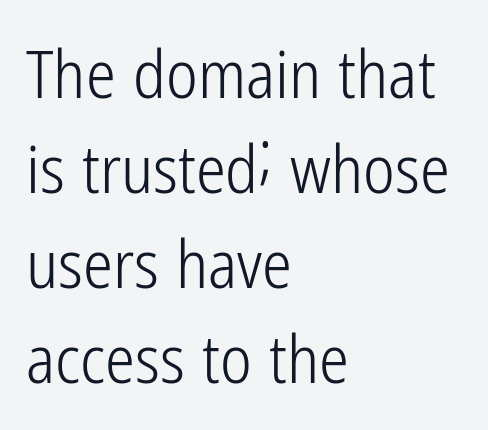
The image shows 67 px light, condensed sans-serif type, upright; set left-aligned, normal line spacing (1.42x), normal letter spacing, not underlined; low stroke contrast and a medium x-height.
